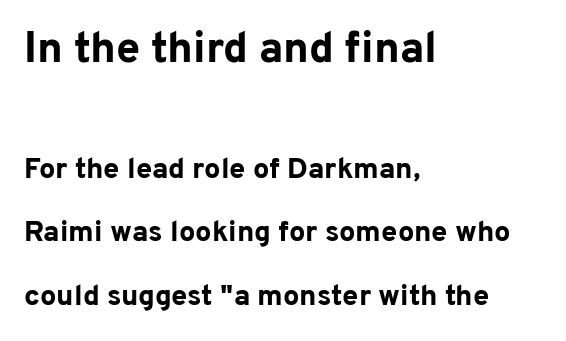
The image shows 43 px bold sans-serif type, upright; set left-aligned, loose line spacing (2.18x), normal letter spacing, not underlined; the first (top) block is 1.48x larger; low stroke contrast and a medium x-height.
